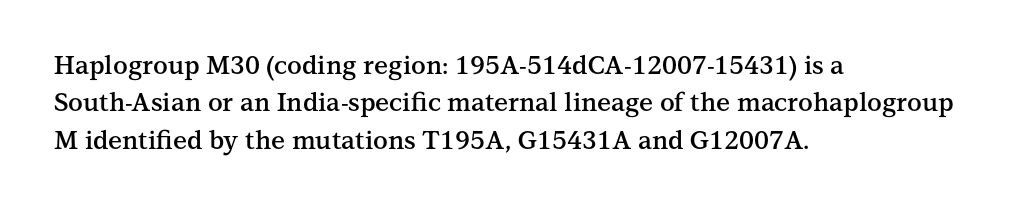
Standard letterfit; no display-style spreading of the glyphs. A bare baseline throughout the passage. Baseline-to-baseline distance is the conventional proportion of letter height. The axis of the letterforms is exactly vertical. The passage shown is semibold, sitting just below true bold. The lines are quadded left.
